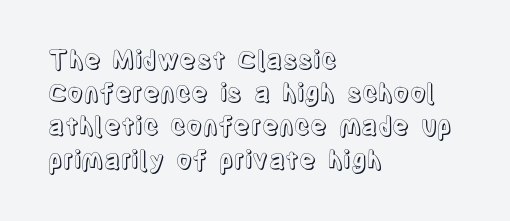
Q: Is the text italic (slanted)? A: No, it is upright.
Q: Is the text underlined? A: No.
Q: How is the paragraph aligned? A: Left-aligned.
Q: Is the spacing between letters normal or unusually wide? A: Normal.
Q: Is the spacing between lines tight, normal or loose? A: Normal.
